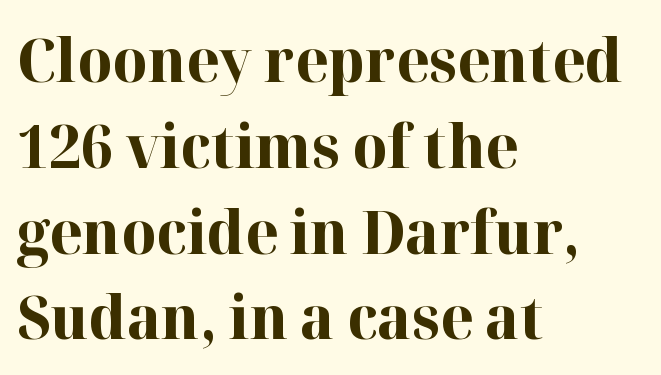
{"serif": "yes", "italic": "no", "bold": "yes", "weight": "bold", "width": "normal", "stroke_contrast": "high", "x_height": "medium", "monospaced": "no", "underline": "no", "align": "left", "line_spacing": "normal", "line_spacing_ratio": 1.43, "letter_spacing": "normal", "letter_spacing_em": 0.0, "glyph_px": 60}
